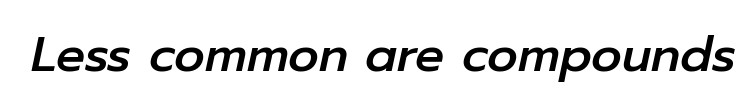
{"italic": "yes", "lean": "right", "slant_degrees": 12, "width": "normal", "stroke_contrast": "low", "x_height": "medium", "monospaced": "no", "underline": "no", "letter_spacing": "normal", "letter_spacing_em": 0.0, "glyph_px": 48}
